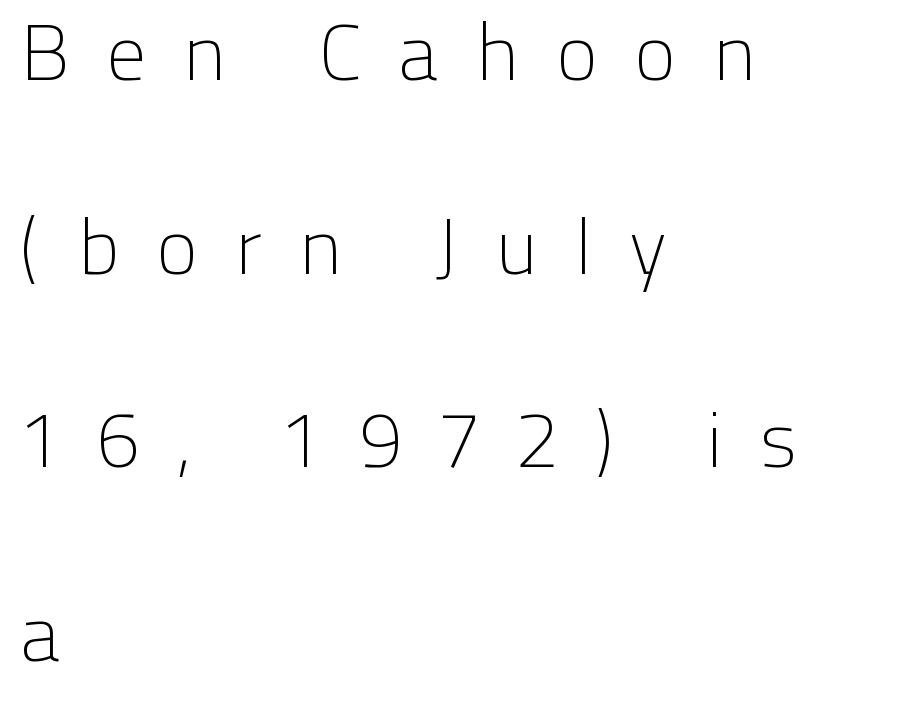
Caption: multi-line text, flush left, ragged right. The area under the type is left untouched. Varying glyph widths throughout — classic text-font behaviour. Letter spacing: wide. Each new line begins a long way beneath the previous one. The strokes are not fattened; the text isn't bold.
